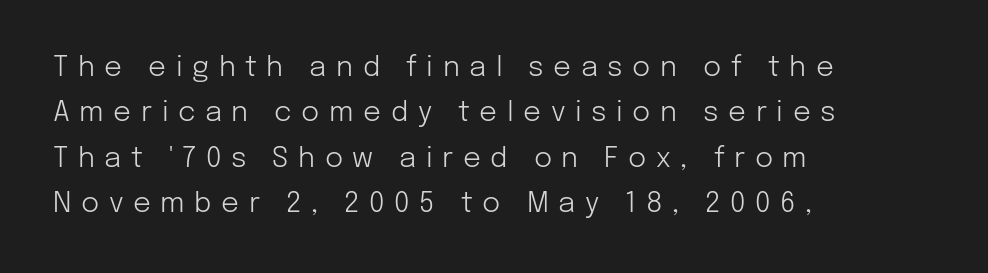
Q: Is the text bold? A: No.
Q: Is the text italic (slanted)? A: No, it is upright.
Q: Is the typeface a serif or a sans-serif typeface? A: Sans-serif.
Q: Is the text underlined? A: No.
Q: How is the paragraph aligned? A: Left-aligned.
Q: Is the spacing between letters normal or unusually wide? A: Unusually wide.
Q: Is the spacing between lines tight, normal or loose? A: Normal.
Q: Width (condensed, normal, or wide)? A: Normal.
Q: Stroke contrast? A: Low.
Q: x-height? A: Medium.
Q: Monospaced? A: No.
